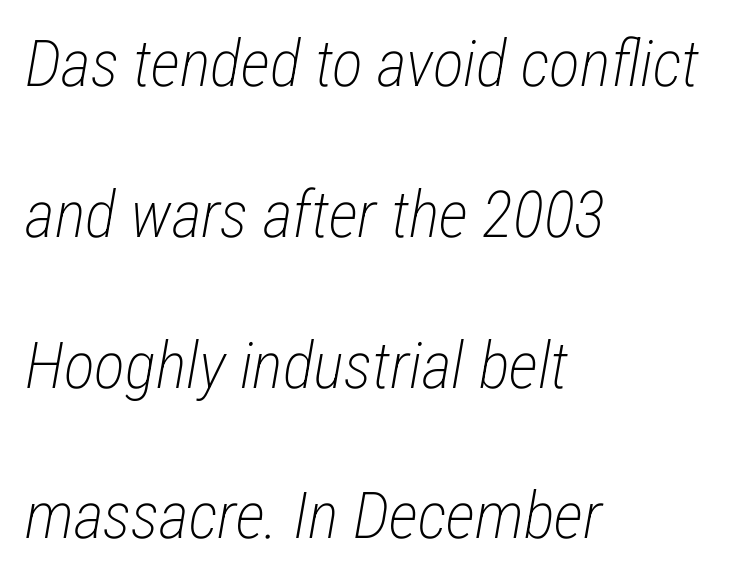
The image shows 65 px light, condensed type, italic (leaning right); set left-aligned, loose line spacing (2.32x), normal letter spacing, not underlined; low stroke contrast and a medium x-height.
